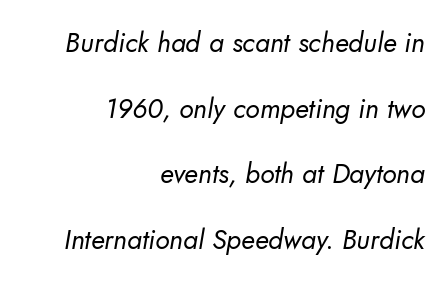
Q: Is the text bold? A: No.
Q: Is the text underlined? A: No.
Q: How is the paragraph aligned? A: Right-aligned.
Q: Is the spacing between letters normal or unusually wide? A: Normal.
Q: Is the spacing between lines tight, normal or loose? A: Loose.
